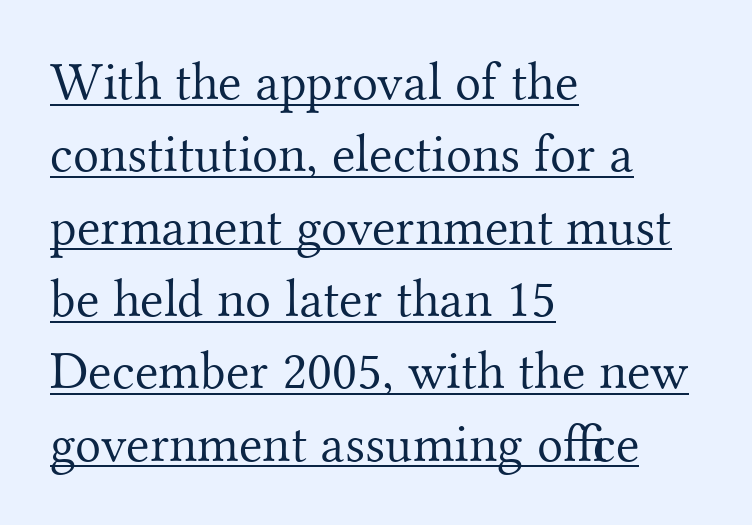
{"serif": "yes", "italic": "no", "bold": "no", "weight": "light", "width": "normal", "stroke_contrast": "medium", "x_height": "small", "monospaced": "no", "underline": "yes", "align": "left", "line_spacing": "normal", "line_spacing_ratio": 1.34, "letter_spacing": "normal", "letter_spacing_em": 0.0, "glyph_px": 54}
